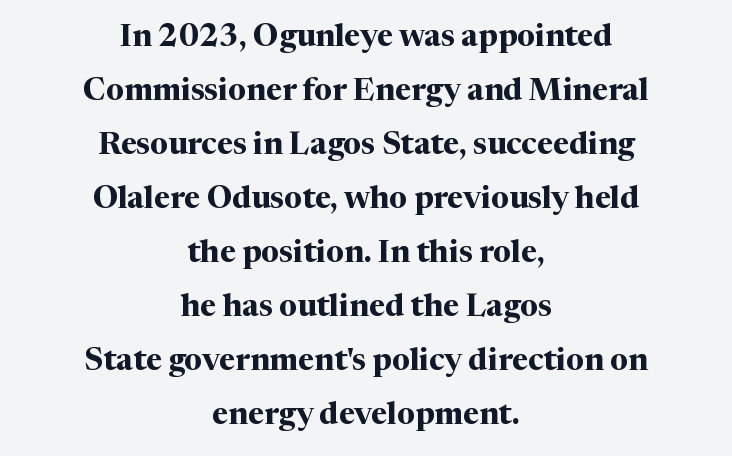
Q: Is the text bold? A: Yes.
Q: Is the text italic (slanted)? A: No, it is upright.
Q: Is the typeface a serif or a sans-serif typeface? A: Serif.
Q: Is the text underlined? A: No.
Q: How is the paragraph aligned? A: Centered.
Q: Is the spacing between letters normal or unusually wide? A: Normal.
Q: Width (condensed, normal, or wide)? A: Normal.
Q: Stroke contrast? A: Medium.
Q: x-height? A: Medium.
Q: Monospaced? A: No.
